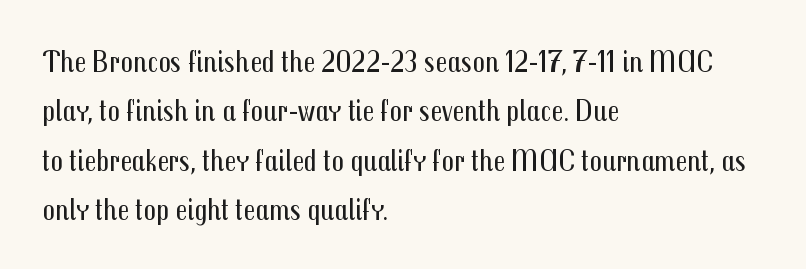
{"serif": "no", "italic": "no", "bold": "no", "weight": "regular", "width": "condensed", "stroke_contrast": "medium", "x_height": "medium", "monospaced": "no", "underline": "no", "align": "left", "line_spacing": "normal", "line_spacing_ratio": 1.59, "letter_spacing": "normal", "letter_spacing_em": 0.0, "glyph_px": 31}
